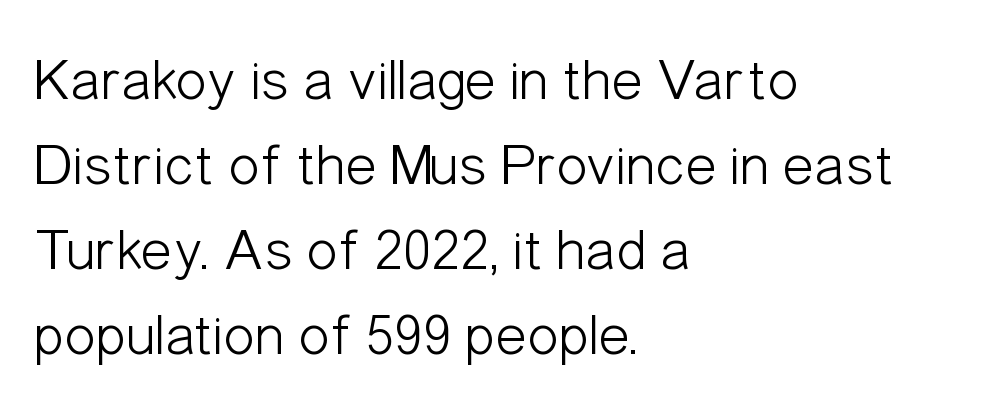
{"serif": "no", "italic": "no", "bold": "no", "weight": "light", "width": "condensed", "stroke_contrast": "low", "x_height": "medium", "monospaced": "no", "underline": "no", "align": "left", "line_spacing": "normal", "line_spacing_ratio": 1.44, "letter_spacing": "normal", "letter_spacing_em": 0.0, "glyph_px": 59}
